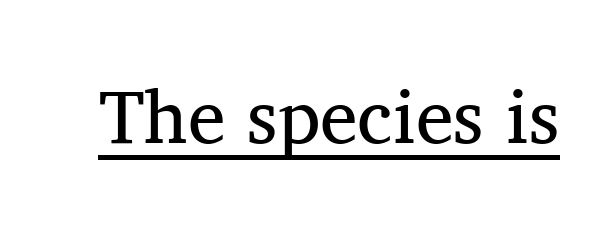
Q: Is the text bold? A: No.
Q: Is the text italic (slanted)? A: No, it is upright.
Q: Is the typeface a serif or a sans-serif typeface? A: Serif.
Q: Is the text underlined? A: Yes.
Q: Is the spacing between letters normal or unusually wide? A: Normal.
Q: Width (condensed, normal, or wide)? A: Normal.
Q: Stroke contrast? A: Medium.
Q: x-height? A: Medium.
Q: Monospaced? A: No.
